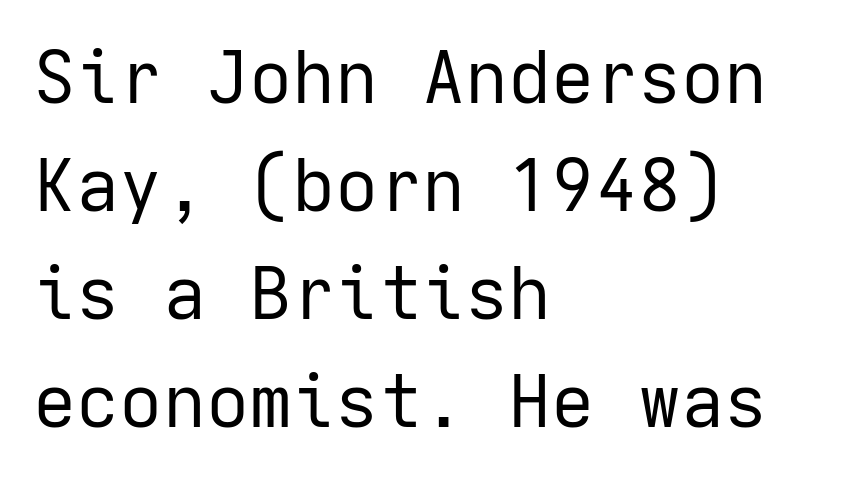
{"serif": "no", "italic": "no", "bold": "no", "weight": "regular", "width": "normal", "stroke_contrast": "low", "x_height": "medium", "underline": "no", "align": "left", "line_spacing": "normal", "line_spacing_ratio": 1.5, "letter_spacing": "normal", "letter_spacing_em": 0.0, "glyph_px": 72}
